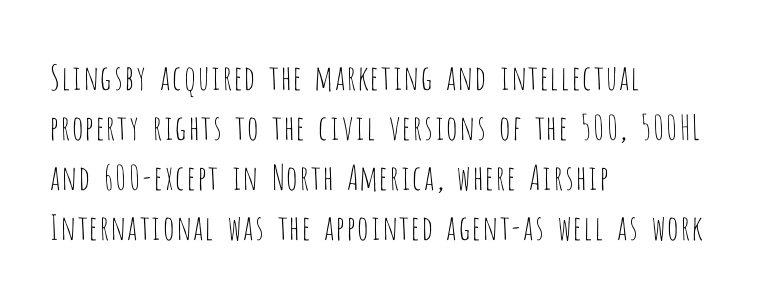
Q: Is the text bold? A: No.
Q: Is the text italic (slanted)? A: No, it is upright.
Q: Is the typeface a serif or a sans-serif typeface? A: Sans-serif.
Q: Is the text underlined? A: No.
Q: How is the paragraph aligned? A: Left-aligned.
Q: Is the spacing between letters normal or unusually wide? A: Normal.
Q: Is the spacing between lines tight, normal or loose? A: Normal.
Q: Width (condensed, normal, or wide)? A: Condensed.
Q: Stroke contrast? A: Low.
Q: x-height? A: Large.
Q: Monospaced? A: No.
